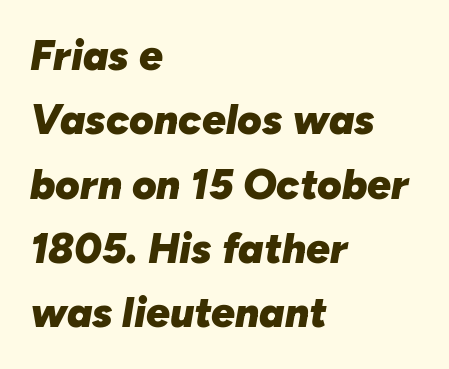
{"italic": "yes", "lean": "right", "slant_degrees": 10, "bold": "yes", "weight": "heavy", "width": "normal", "stroke_contrast": "low", "x_height": "medium", "monospaced": "no", "underline": "no", "align": "left", "line_spacing": "normal", "line_spacing_ratio": 1.53, "letter_spacing": "normal", "letter_spacing_em": 0.0, "glyph_px": 42}
